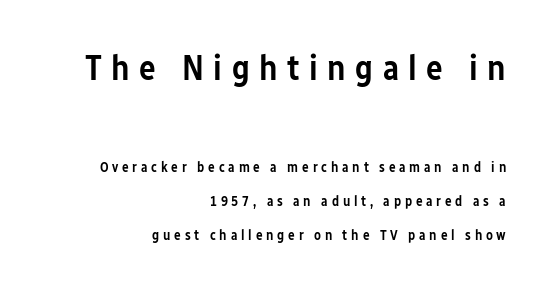
This sample is right-justified, so line beginnings fall wherever the words allow. This sample has the flowing, uneven cadence of proportional lettering. Check the space under the baseline: it is left empty. The rendering uses a semibold face; strokes are thickened but not to full bold. Note: no serifs on the glyphs.
